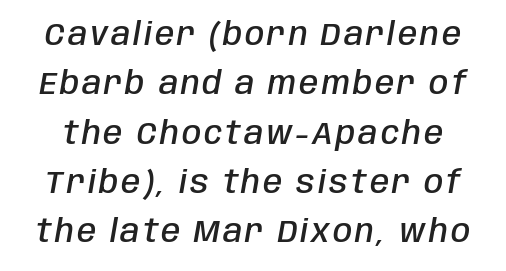
{"italic": "yes", "lean": "right", "slant_degrees": 10, "bold": "semi", "weight": "semibold", "width": "condensed", "stroke_contrast": "low", "x_height": "large", "monospaced": "no", "underline": "no", "line_spacing": "normal", "line_spacing_ratio": 1.59, "glyph_px": 31}
